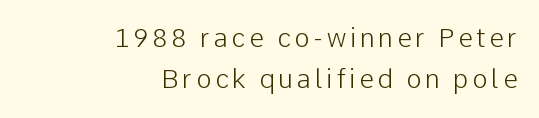
{"italic": "no", "bold": "no", "underline": "no", "align": "right", "line_spacing": "normal", "line_spacing_ratio": 1.59, "glyph_px": 26}
